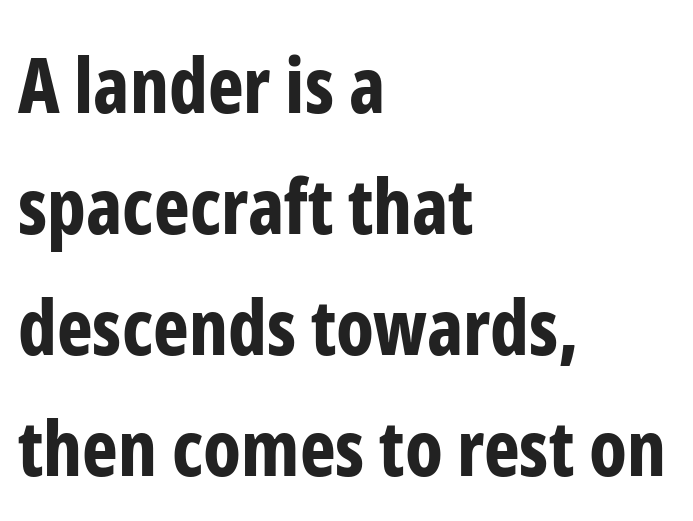
No feet cap the strokes, marking this as sans-serif type. Check under the words: just untouched page. This is heavy type, rendered in bold. Words appear dense and cohesive because spacing is normal. Short and long lines alike share a common starting point at left. The rendering uses a moderate line-height, typical for paragraphs.
